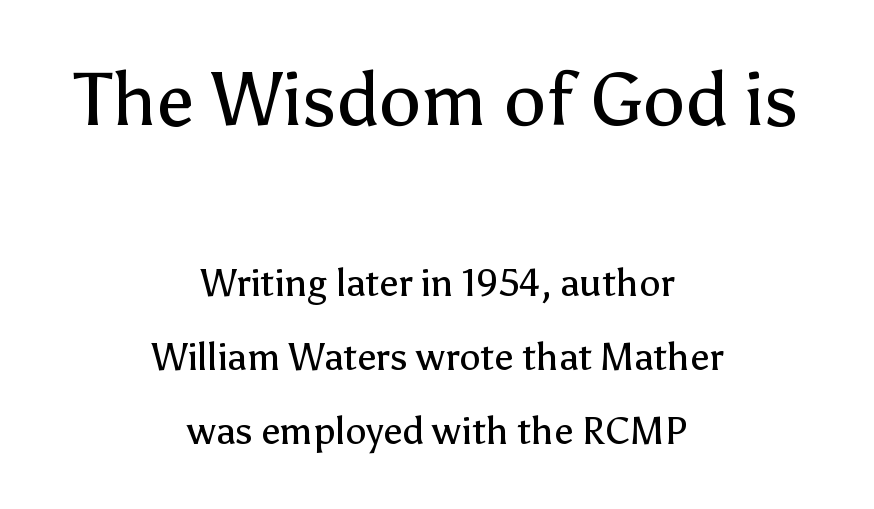
The setting favours the middle, as headings and verse often do. Each stroke keeps to a modest, everyday thickness or less. You get the large type first, then a drop to smaller type. This rendering leaves character spacing at its baseline value.
